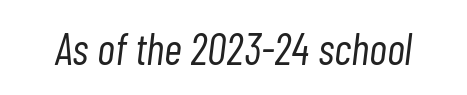
Spacing verdict: proportional, widths tailored to each character. Check the space under the baseline: it is left empty. What stands out about the letter spacing? Nothing — it is the standard amount. The strokes are not fattened; the text isn't bold. Observe the lean: these are italic letterforms.
